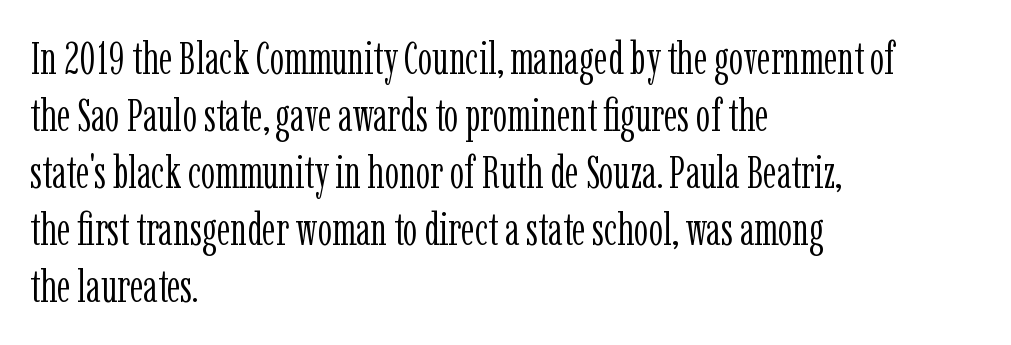
Q: Is the text bold? A: No.
Q: Is the text italic (slanted)? A: No, it is upright.
Q: Is the typeface a serif or a sans-serif typeface? A: Serif.
Q: Is the text underlined? A: No.
Q: How is the paragraph aligned? A: Left-aligned.
Q: Is the spacing between letters normal or unusually wide? A: Normal.
Q: Width (condensed, normal, or wide)? A: Condensed.
Q: Stroke contrast? A: Low.
Q: x-height? A: Medium.
Q: Monospaced? A: No.
